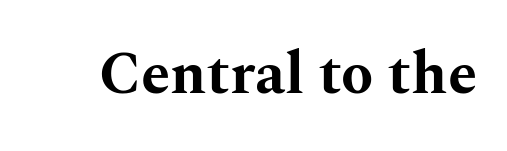
Between one letter and the next there's only the usual sliver of space. Looks like regular typesetting: each glyph gets only the width it needs. Small tapered or slab feet sit at the stroke ends, so this counts as serif. Weight check: bold — yes, fully. The passage shown is not underscored anywhere. Do the letters lean? They stand straight.
